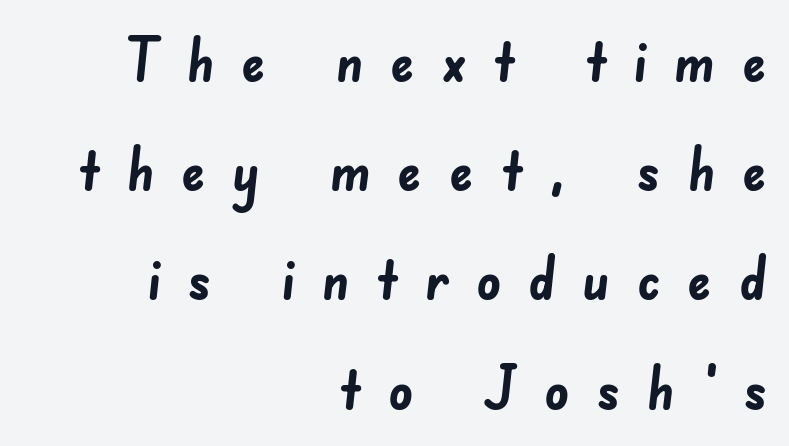
The image shows 60 px semibold sans-serif type; set right-aligned, line spacing 1.82x, unusually wide letter spacing (+0.44 em), not underlined; low stroke contrast and a small x-height.
